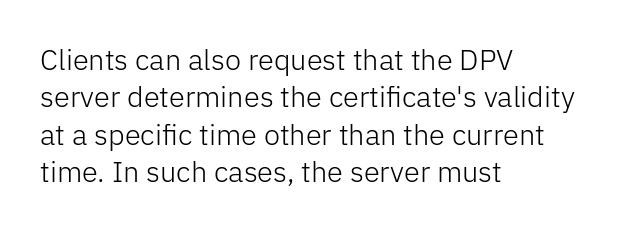
The image shows 29 px light sans-serif type, upright; set left-aligned, normal line spacing (1.29x), normal letter spacing, not underlined; low stroke contrast and a medium x-height.
